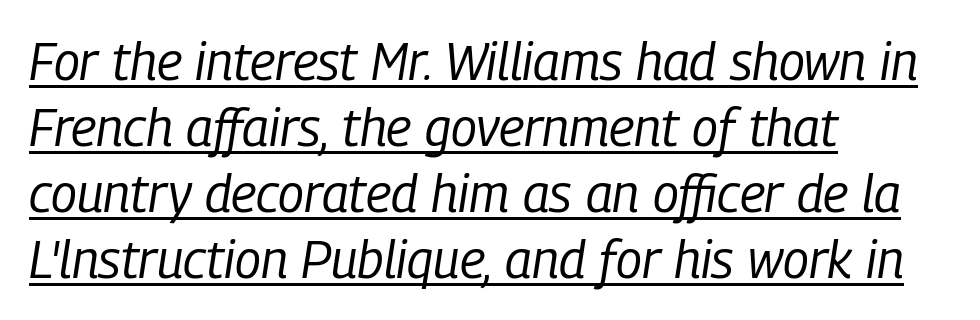
This sample is left-justified, so line endings fall wherever the words run out. Do the characters align in a grid? No, the font is proportional. Does extra space separate the letters? No, they use regular spacing. A baseline rule has been typeset under these characters. Designer's note — italics engaged. The cut favours lightness, reaching ordinary text weight at its darkest.
